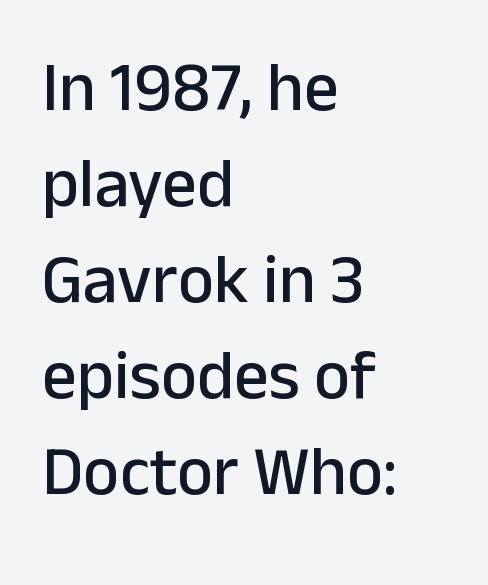
The image shows 69 px sans-serif type, upright; set left-aligned, normal line spacing (1.39x), normal letter spacing, not underlined; low stroke contrast and a medium x-height.
